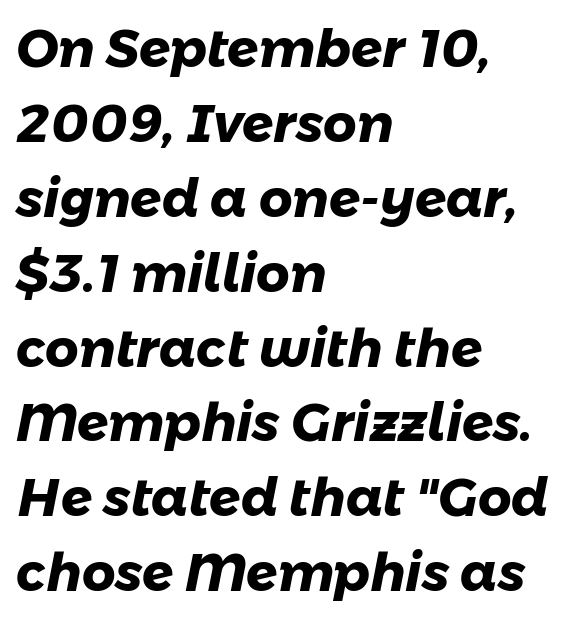
Does the copy run flush right? No — it runs flush left. Compared with typical paragraphs, the rows here are spaced about the same. Note the varied advance widths — an 'i' is clearly narrower than an 'm'. The rendering keeps characters at their native spacing.
